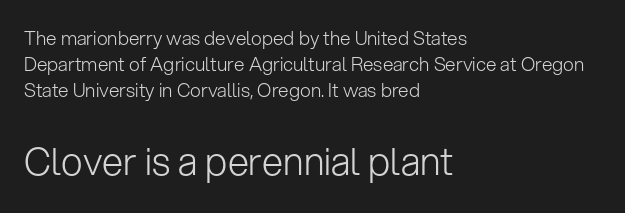
The image shows 38 px light sans-serif type, upright; set left-aligned, normal line spacing (1.38x), normal letter spacing, not underlined; the second (bottom) block is 2.0x larger; low stroke contrast and a medium x-height.
